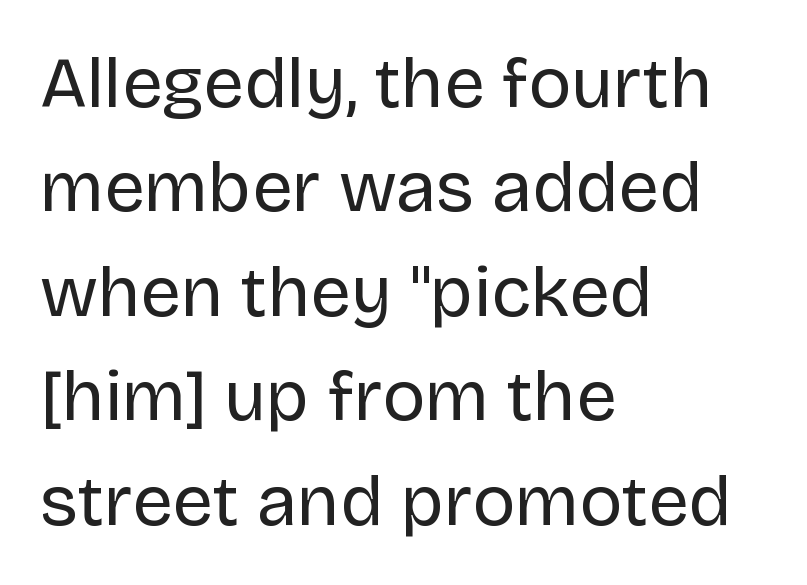
The letters sit at their default tracking, neither squeezed nor spread. The block of text has a typical density, with ordinary space between rows. The glyphs are unaccompanied by any horizontal stroke below them. Nope, no serifs anywhere on these letters.
